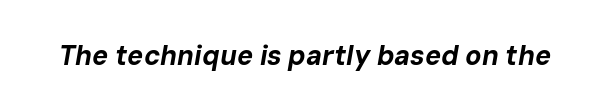
The image shows 27 px bold type, italic (leaning right); set normal letter spacing, not underlined.
